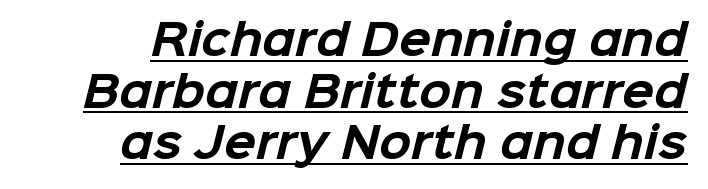
Every letter is thick-stroked: bold, no question. The passage shown is typed in a proportional face where columns would drift. No extra tracking has been applied to these lines. Quick note: underline on. Are there feet on the stems? There aren't — it's a sans.
